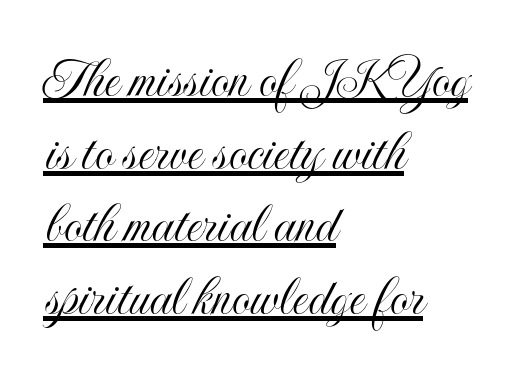
The image shows 59 px condensed type; set left-aligned, line spacing 1.23x, normal letter spacing, underlined; a small x-height.
